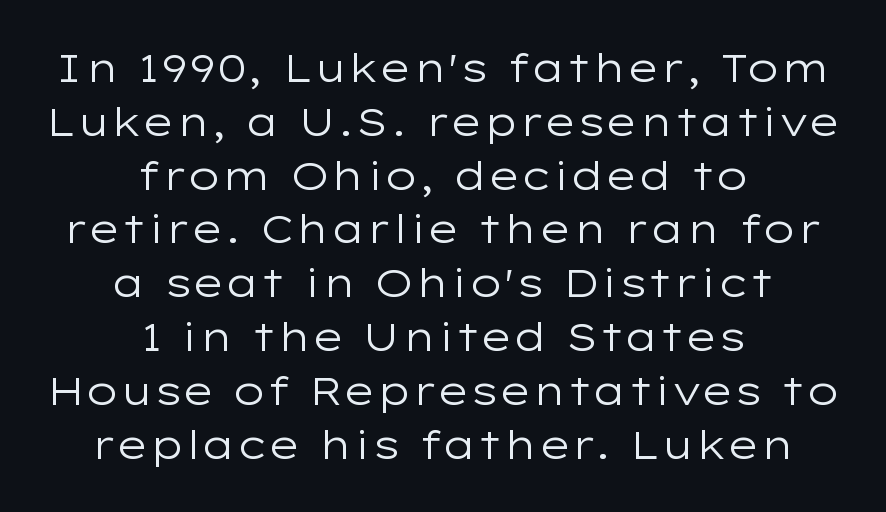
The image shows 39 px regular-weight, wide sans-serif type, upright; set centered, normal line spacing (1.38x), normal letter spacing, not underlined; low stroke contrast and a medium x-height.
